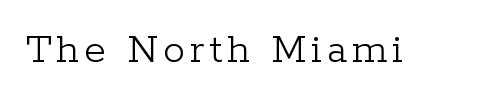
Decoration check: the copy has no underline. Posture: vertical. Spacing verdict: proportional, widths tailored to each character. No heavy texture on the line: the type isn't bold. Examine the stroke ends and you'll spot serifs.
